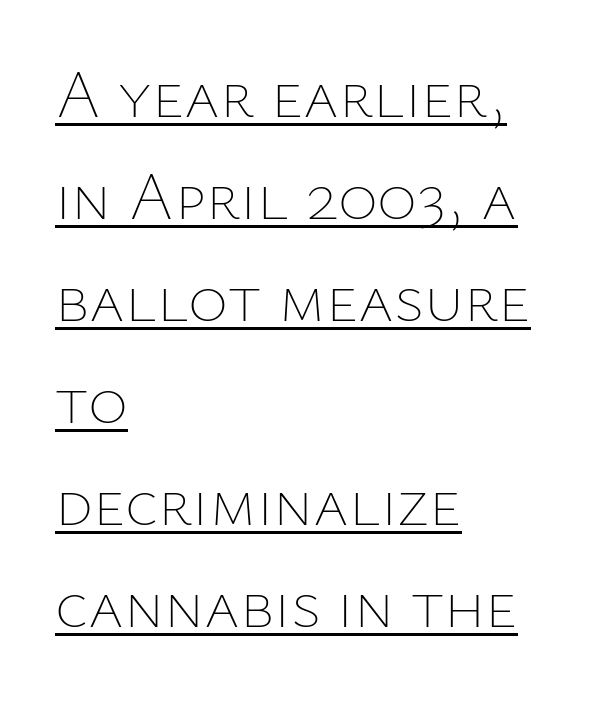
The passage shown is typed in a proportional face where columns would drift. Line spacing here is normal. You can tell it's not italic because the verticals are truly vertical. You can see a thin bar hugging the bottom of the glyphs.
